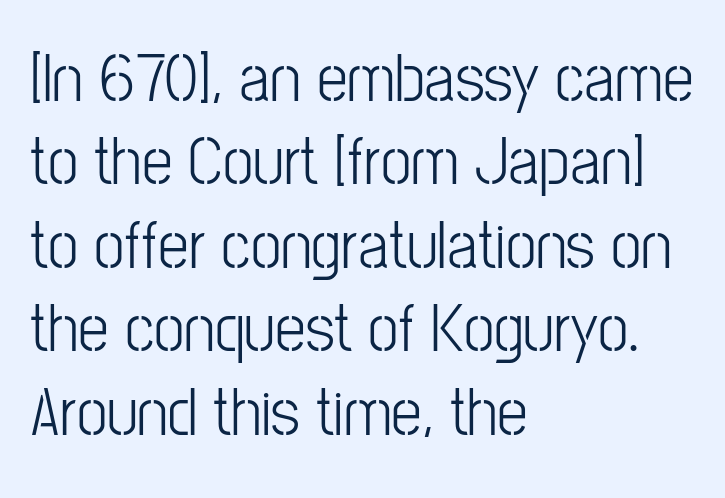
The image shows 69 px condensed sans-serif type, upright; set left-aligned, line spacing 1.21x, normal letter spacing, not underlined; low stroke contrast and a medium x-height.
